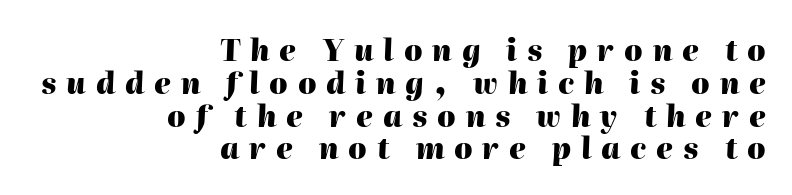
Q: Is the text bold? A: Yes.
Q: Is the text italic (slanted)? A: Yes, it leans right by about 2 degrees.
Q: Is the text underlined? A: No.
Q: How is the paragraph aligned? A: Right-aligned.
Q: Is the spacing between letters normal or unusually wide? A: Unusually wide.
Q: Is the spacing between lines tight, normal or loose? A: Tight.
Q: Width (condensed, normal, or wide)? A: Normal.
Q: Stroke contrast? A: High.
Q: x-height? A: Medium.
Q: Monospaced? A: No.
